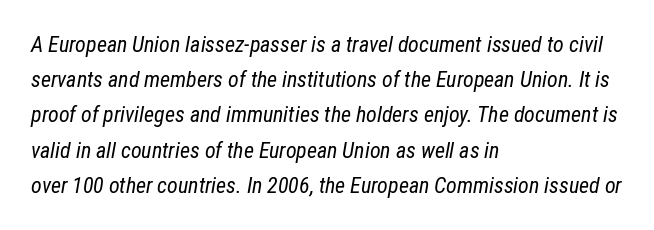
{"italic": "yes", "lean": "right", "slant_degrees": 12, "bold": "no", "underline": "no", "align": "left", "line_spacing": "normal", "line_spacing_ratio": 1.6, "letter_spacing": "normal", "letter_spacing_em": 0.0, "glyph_px": 22}
